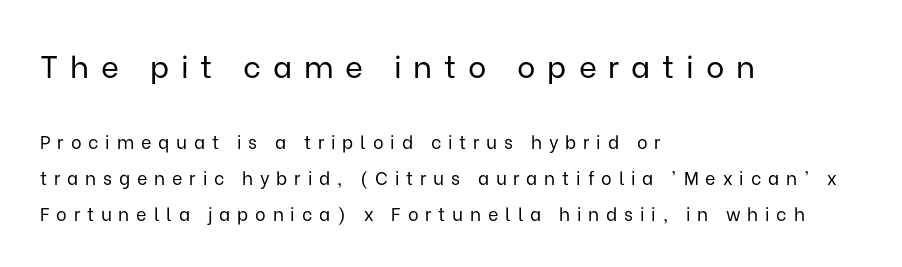
The image shows 31 px regular-weight sans-serif type, upright; set left-aligned, loose line spacing (2.01x), unusually wide letter spacing (+0.38 em), not underlined; the first (top) block is 1.72x larger; low stroke contrast and a medium x-height.
